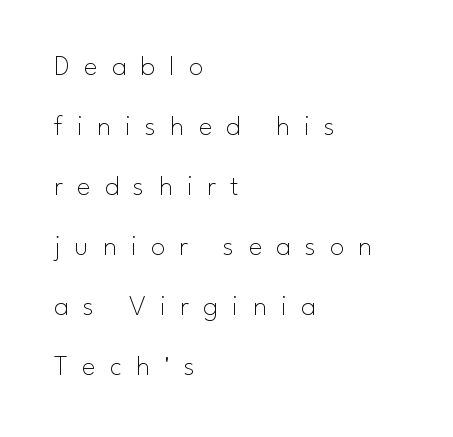
Q: Is the text bold? A: No.
Q: Is the text italic (slanted)? A: No, it is upright.
Q: Is the typeface a serif or a sans-serif typeface? A: Sans-serif.
Q: Is the text underlined? A: No.
Q: How is the paragraph aligned? A: Left-aligned.
Q: Is the spacing between letters normal or unusually wide? A: Unusually wide.
Q: Is the spacing between lines tight, normal or loose? A: Loose.
Q: Width (condensed, normal, or wide)? A: Normal.
Q: Stroke contrast? A: Low.
Q: x-height? A: Small.
Q: Monospaced? A: No.
